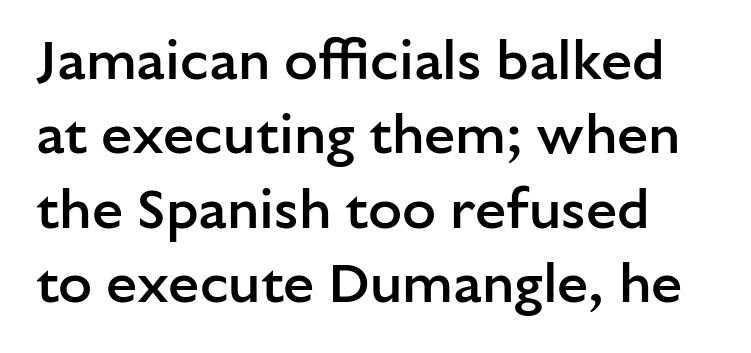
In terms of posture, this sample is upright. Unmarked baselines from the first word to the last. The designer left line spacing at the default. Stroke thickness is moderately raised; the sample reads as semibold. This sample has the flowing, uneven cadence of proportional lettering.
